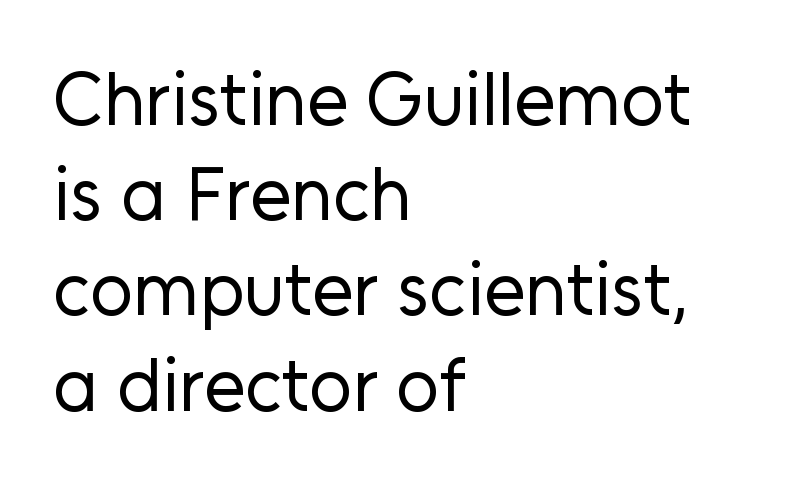
{"serif": "no", "italic": "no", "bold": "no", "weight": "regular", "width": "normal", "stroke_contrast": "low", "x_height": "medium", "monospaced": "no", "underline": "no", "align": "left", "line_spacing": "normal", "line_spacing_ratio": 1.27, "letter_spacing": "normal", "letter_spacing_em": 0.0, "glyph_px": 75}
